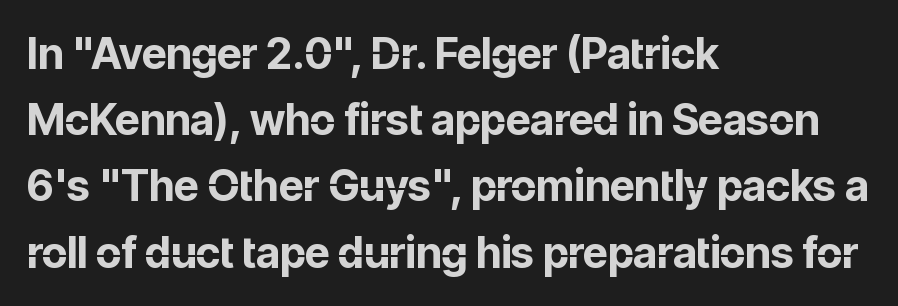
This sample uses plain, unmodified letter spacing. Short and long lines alike share a common starting point at left. Is the type bold? Yes — the strokes are clearly thick and heavy. If you measured baseline to baseline, you'd find a middling distance. Every character sits straight up, as roman type does. The words here are not underlined.
